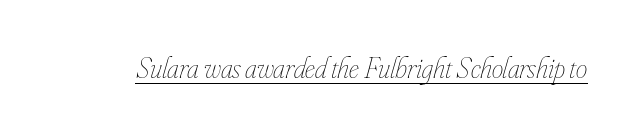
{"italic": "yes", "lean": "right", "slant_degrees": 16, "bold": "no", "weight": "thin", "width": "condensed", "stroke_contrast": "low", "x_height": "small", "monospaced": "no", "underline": "yes", "letter_spacing": "normal", "letter_spacing_em": 0.0, "glyph_px": 29}
